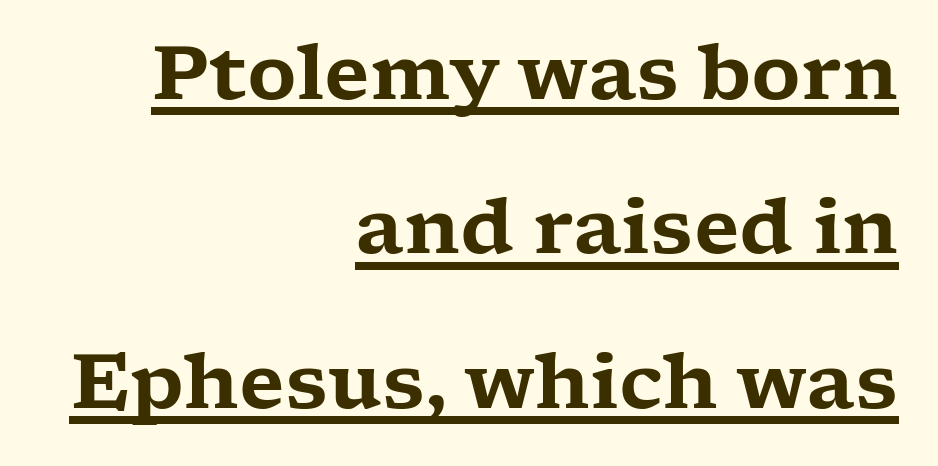
Each letter keeps its own natural width here, so spacing adapts to shape. A flush-right, rag-left setting is used for this passage. Are there feet on the stems? There are — it's a serif. Looks like someone drew a line under every word here.
